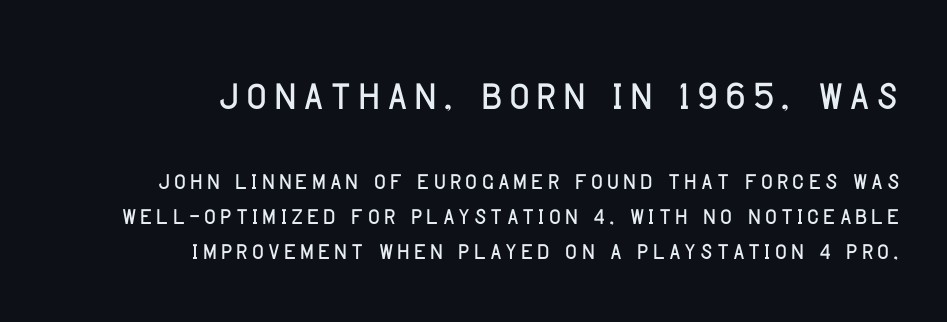
Top chunk: large. Bottom chunk: small. A roman cut, with each character standing at attention. Honestly, there is no underline to notice here at all. Compared with typical paragraphs, the rows here are closer together.
